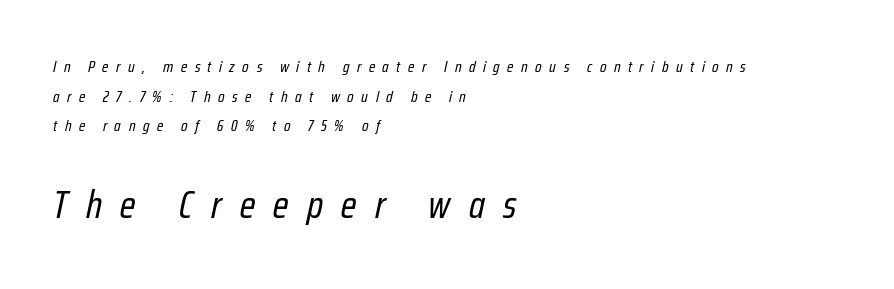
The image shows 39 px regular-weight, condensed type, italic (leaning right); set left-aligned, line spacing 1.85x, unusually wide letter spacing (+0.47 em), not underlined; the second (bottom) block is 2.44x larger; low stroke contrast and a medium x-height.
